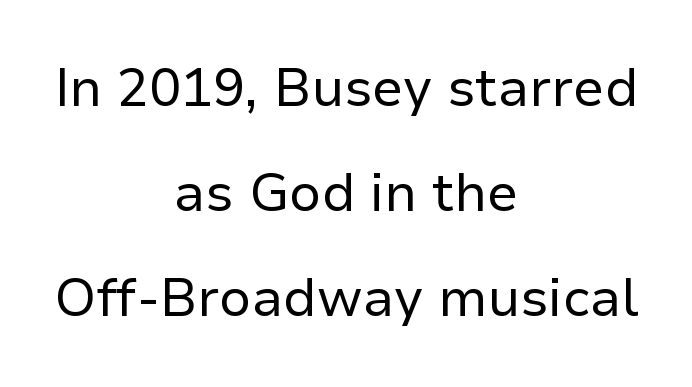
The image shows 53 px regular-weight sans-serif type, upright; set centered, loose line spacing (1.98x), normal letter spacing, not underlined; low stroke contrast and a medium x-height.
